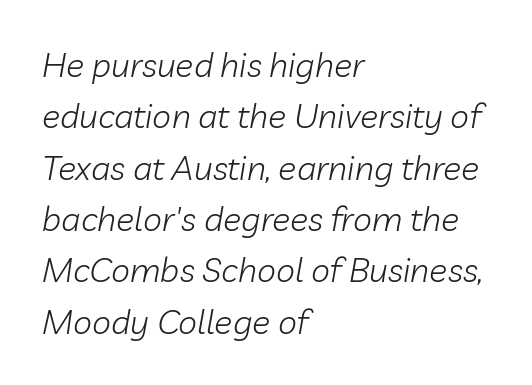
{"italic": "yes", "lean": "right", "slant_degrees": 10, "bold": "no", "weight": "light", "width": "normal", "stroke_contrast": "low", "x_height": "medium", "monospaced": "no", "underline": "no", "align": "left", "line_spacing": "normal", "line_spacing_ratio": 1.51, "letter_spacing": "normal", "letter_spacing_em": 0.0, "glyph_px": 34}
